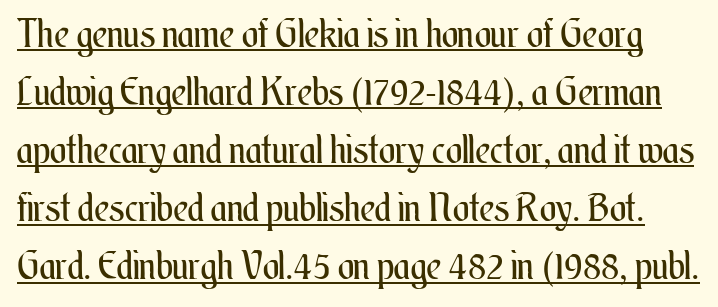
Q: Is the text bold? A: No.
Q: Is the text italic (slanted)? A: No, it is upright.
Q: Is the text underlined? A: Yes.
Q: Is the spacing between letters normal or unusually wide? A: Normal.
Q: Is the spacing between lines tight, normal or loose? A: Normal.
Q: Width (condensed, normal, or wide)? A: Condensed.
Q: Stroke contrast? A: Medium.
Q: x-height? A: Small.
Q: Monospaced? A: No.
